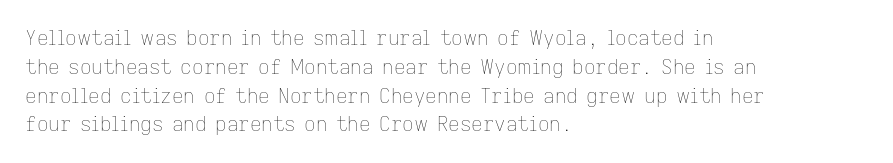
Q: Is the text bold? A: No.
Q: Is the text italic (slanted)? A: No, it is upright.
Q: Is the text underlined? A: No.
Q: How is the paragraph aligned? A: Left-aligned.
Q: Is the spacing between letters normal or unusually wide? A: Normal.
Q: Is the spacing between lines tight, normal or loose? A: Normal.
